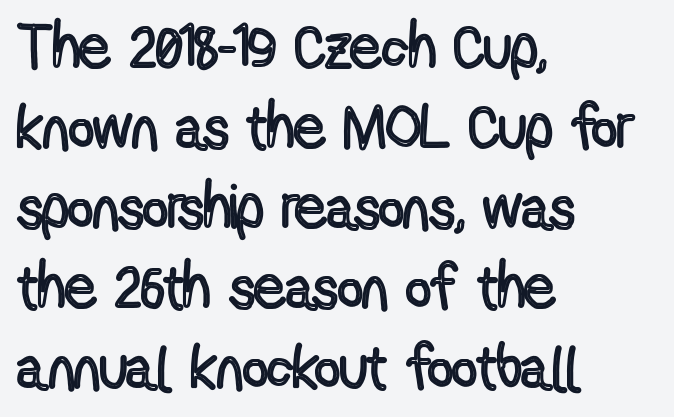
Each letter keeps its own natural width here, so spacing adapts to shape. The rendering keeps characters at their native spacing. Horizontal alignment here is leftward, the default for most running prose. Letters rest on an invisible, unmarked baseline.
